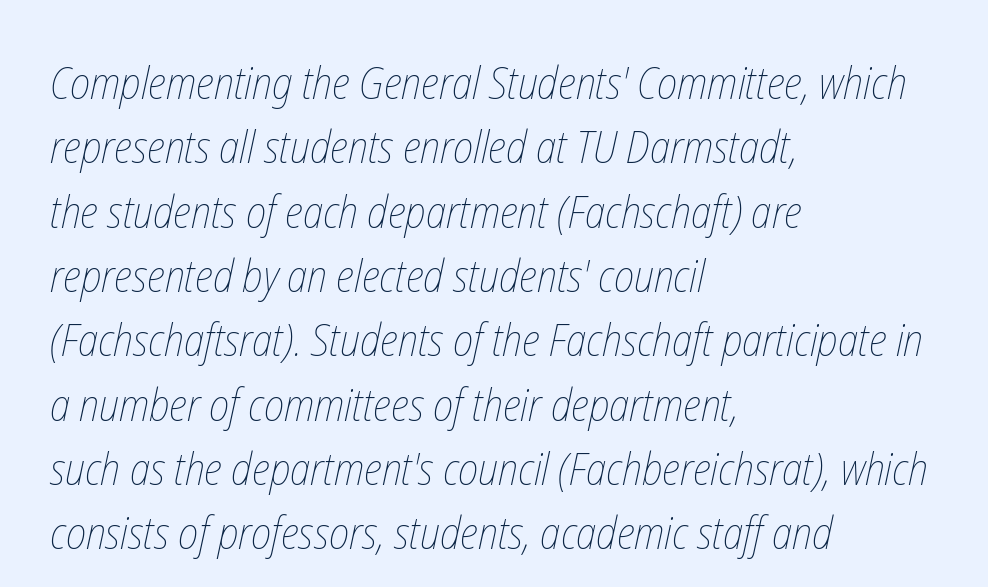
The image shows 45 px thin, condensed type; set left-aligned, normal line spacing (1.43x), normal letter spacing, not underlined; low stroke contrast and a medium x-height.
